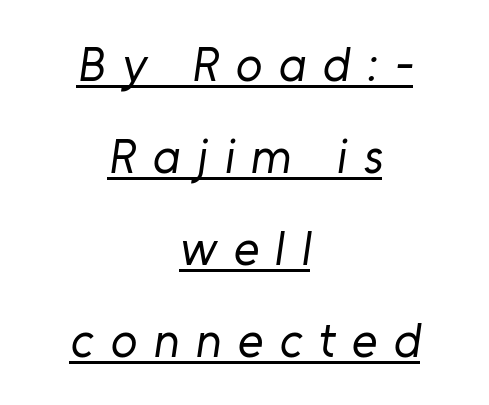
Q: Is the text bold? A: No.
Q: Is the typeface a serif or a sans-serif typeface? A: Sans-serif.
Q: Is the text underlined? A: Yes.
Q: How is the paragraph aligned? A: Centered.
Q: Is the spacing between letters normal or unusually wide? A: Unusually wide.
Q: Width (condensed, normal, or wide)? A: Normal.
Q: Stroke contrast? A: Low.
Q: x-height? A: Medium.
Q: Monospaced? A: No.
